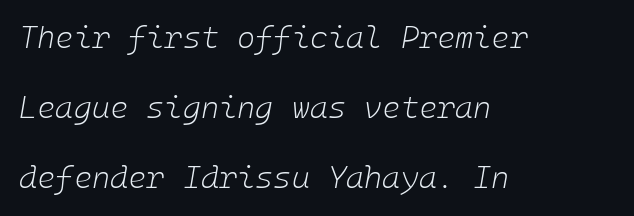
{"italic": "yes", "lean": "right", "slant_degrees": 10, "bold": "no", "weight": "light", "width": "normal", "stroke_contrast": "low", "x_height": "medium", "underline": "no", "align": "left", "line_spacing": "loose", "line_spacing_ratio": 2.26, "letter_spacing": "normal", "letter_spacing_em": 0.0, "glyph_px": 31}
